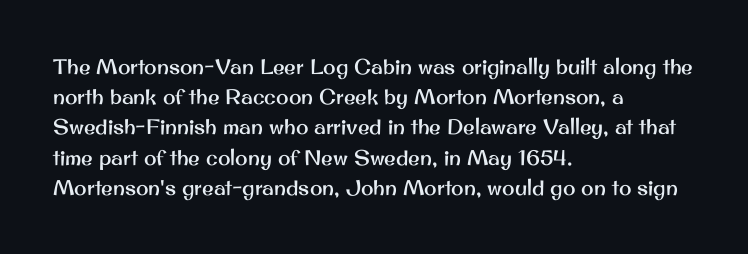
The image shows 21 px text type, upright; set left-aligned, normal line spacing (1.44x), normal letter spacing, not underlined.
